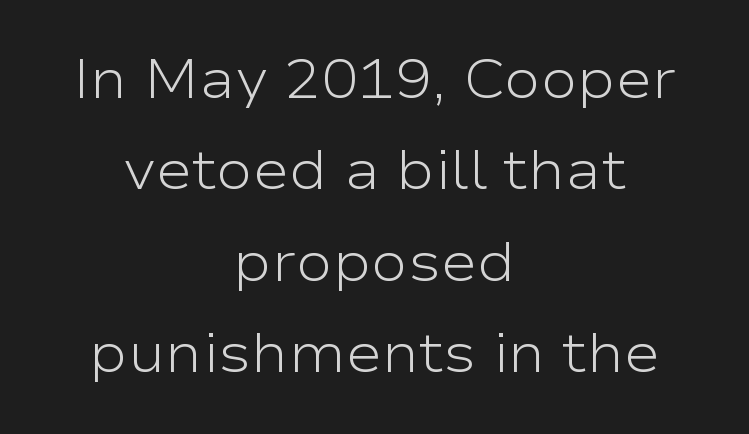
Q: Is the text bold? A: No.
Q: Is the text italic (slanted)? A: No, it is upright.
Q: Is the typeface a serif or a sans-serif typeface? A: Sans-serif.
Q: Is the text underlined? A: No.
Q: How is the paragraph aligned? A: Centered.
Q: Is the spacing between letters normal or unusually wide? A: Normal.
Q: Is the spacing between lines tight, normal or loose? A: Normal.
Q: Width (condensed, normal, or wide)? A: Wide.
Q: Stroke contrast? A: Low.
Q: x-height? A: Medium.
Q: Monospaced? A: No.
